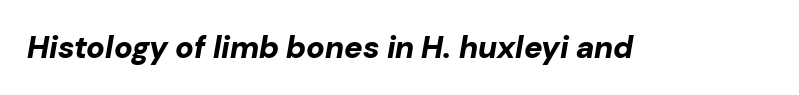
The face used here is proportionally spaced, like ordinary book or web type. You can tell it's italic because the verticals aren't actually vertical. Is the letter spacing exaggerated? No — it looks like the ordinary default. The font is running at its bold setting.
